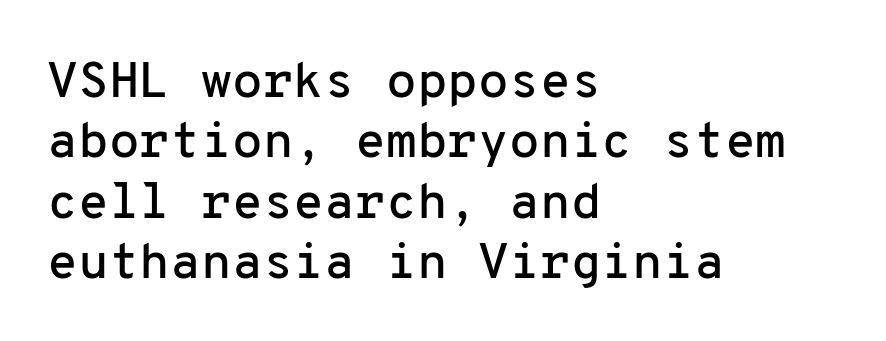
Q: Is the text italic (slanted)? A: No, it is upright.
Q: Is the typeface a serif or a sans-serif typeface? A: Sans-serif.
Q: Is the text underlined? A: No.
Q: How is the paragraph aligned? A: Left-aligned.
Q: Is the spacing between letters normal or unusually wide? A: Normal.
Q: Width (condensed, normal, or wide)? A: Normal.
Q: Stroke contrast? A: Low.
Q: x-height? A: Medium.
Q: Monospaced? A: Yes.
